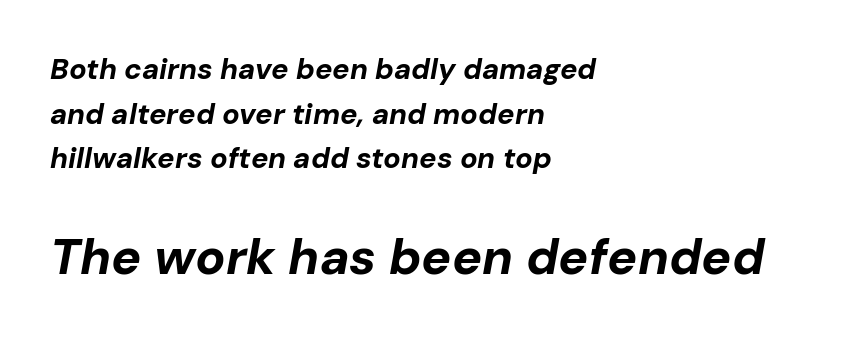
Q: Is the text bold? A: Yes.
Q: Is the text italic (slanted)? A: Yes, it leans right by about 10 degrees.
Q: Is the text underlined? A: No.
Q: How is the paragraph aligned? A: Left-aligned.
Q: Is the spacing between letters normal or unusually wide? A: Normal.
Q: Is the spacing between lines tight, normal or loose? A: Normal.
Q: Which block of text is set in a larger size, the first (top) or the second (bottom)? A: The second (bottom) one.
Q: Width (condensed, normal, or wide)? A: Normal.
Q: Stroke contrast? A: Low.
Q: x-height? A: Medium.
Q: Monospaced? A: No.
